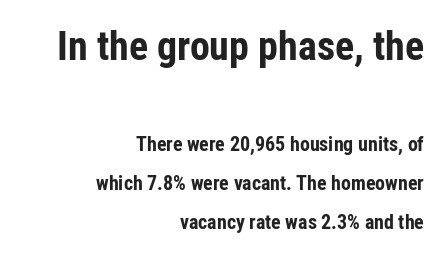
Ascenders rise straight up at ninety degrees. The rag falls on the left side of this text block. A dark, heavy texture on the line: the type is bold. A typesetter would call this proportional, since set widths differ per character. The space between consecutive lines is lavish. Serif or sans? Sans — the stroke terminals are bare.
